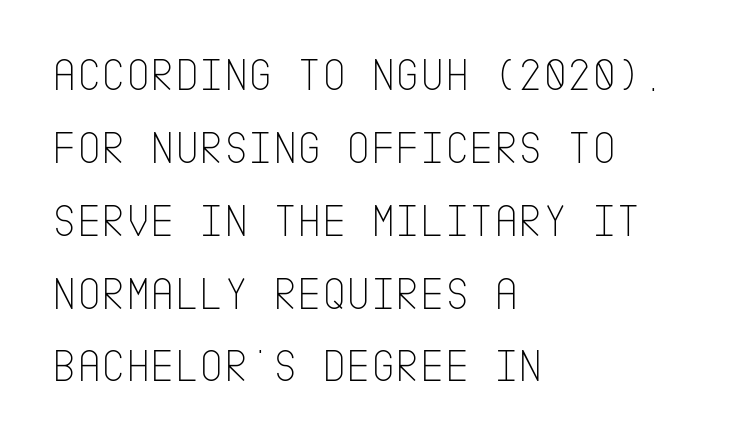
Q: Is the text bold? A: No.
Q: Is the text italic (slanted)? A: No, it is upright.
Q: Is the typeface a serif or a sans-serif typeface? A: Sans-serif.
Q: Is the text underlined? A: No.
Q: How is the paragraph aligned? A: Left-aligned.
Q: Is the spacing between letters normal or unusually wide? A: Normal.
Q: Is the spacing between lines tight, normal or loose? A: Normal.
Q: Width (condensed, normal, or wide)? A: Condensed.
Q: Stroke contrast? A: Low.
Q: x-height? A: Large.
